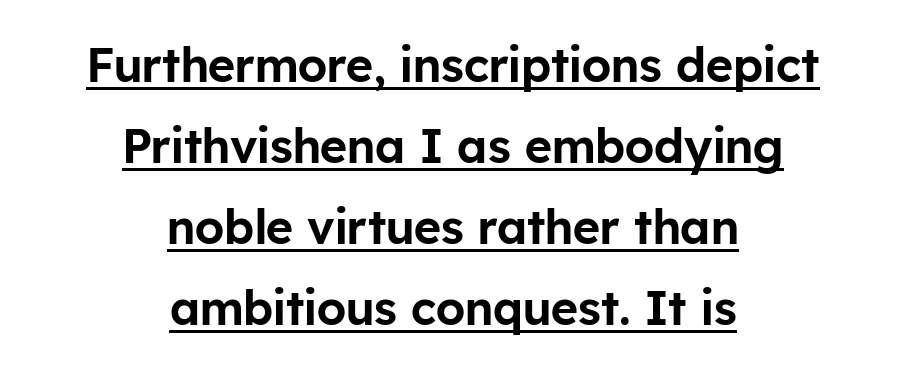
The image shows 47 px sans-serif type, upright; set centered, line spacing 1.72x, normal letter spacing, underlined; low stroke contrast and a medium x-height.
